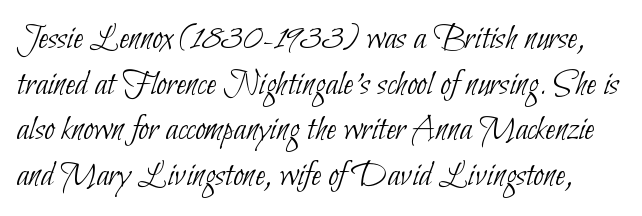
{"serif": "no", "bold": "no", "weight": "thin", "width": "condensed", "stroke_contrast": "low", "x_height": "small", "monospaced": "no", "underline": "no", "line_spacing_ratio": 1.23, "letter_spacing": "normal", "letter_spacing_em": 0.0, "glyph_px": 37}
